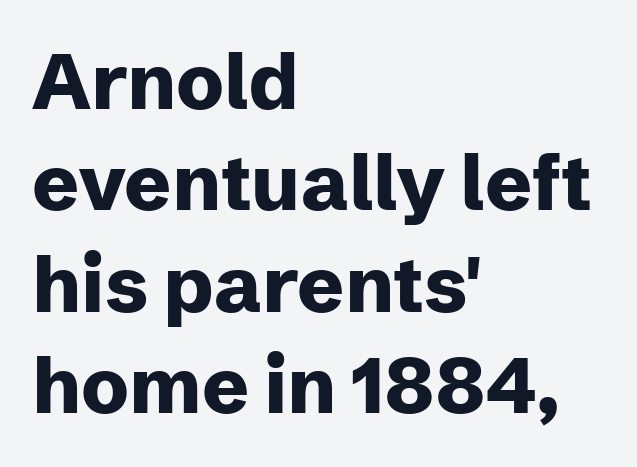
Q: Is the text bold? A: Yes.
Q: Is the text italic (slanted)? A: No, it is upright.
Q: Is the typeface a serif or a sans-serif typeface? A: Sans-serif.
Q: Is the text underlined? A: No.
Q: How is the paragraph aligned? A: Left-aligned.
Q: Is the spacing between letters normal or unusually wide? A: Normal.
Q: Is the spacing between lines tight, normal or loose? A: Normal.
Q: Width (condensed, normal, or wide)? A: Normal.
Q: Stroke contrast? A: Low.
Q: x-height? A: Medium.
Q: Monospaced? A: No.
